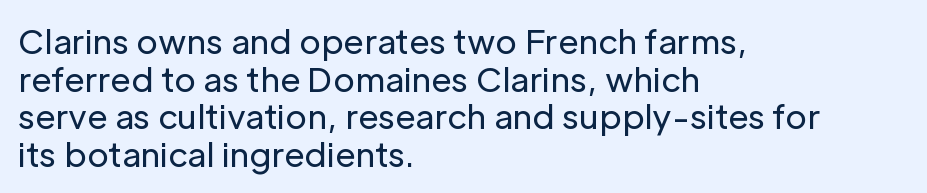
The image shows 33 px regular-weight sans-serif type, upright; set left-aligned, tight line spacing (1.14x), normal letter spacing, not underlined; low stroke contrast and a medium x-height.
